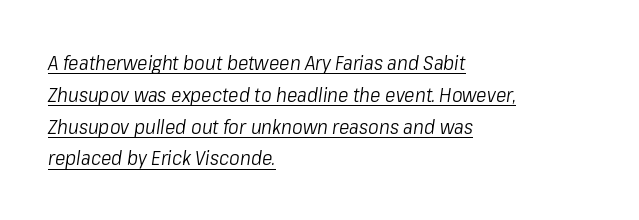
Q: Is the text bold? A: No.
Q: Is the text italic (slanted)? A: Yes, it leans right by about 8 degrees.
Q: Is the text underlined? A: Yes.
Q: How is the paragraph aligned? A: Left-aligned.
Q: Is the spacing between letters normal or unusually wide? A: Normal.
Q: Is the spacing between lines tight, normal or loose? A: Normal.
